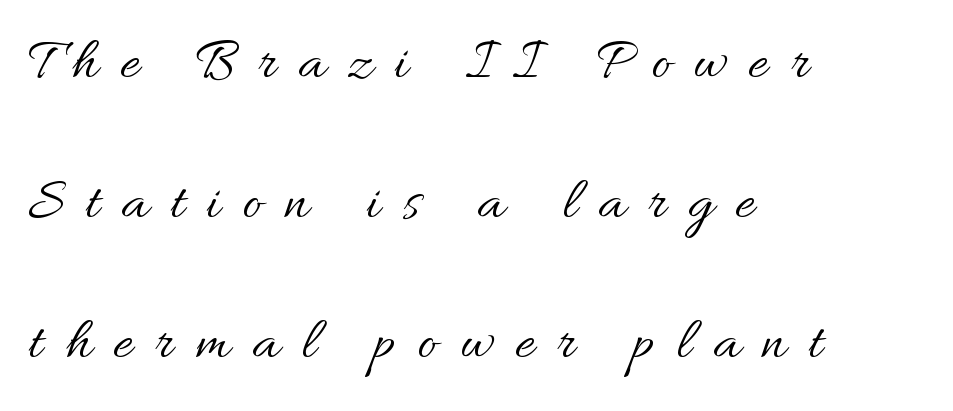
Q: Is the text bold? A: No.
Q: Is the text italic (slanted)? A: Yes.
Q: Is the text underlined? A: No.
Q: How is the paragraph aligned? A: Left-aligned.
Q: Is the spacing between letters normal or unusually wide? A: Unusually wide.
Q: Is the spacing between lines tight, normal or loose? A: Loose.
Q: Width (condensed, normal, or wide)? A: Normal.
Q: Stroke contrast? A: Medium.
Q: x-height? A: Small.
Q: Monospaced? A: No.
